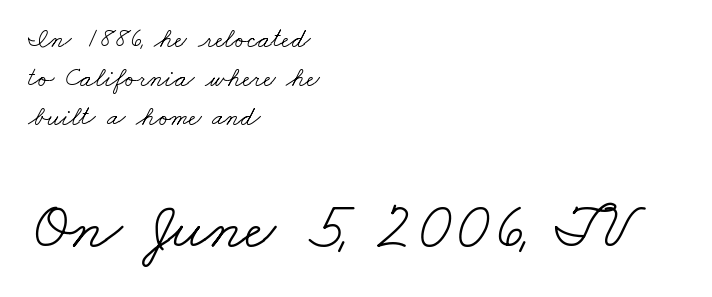
Q: Is the text bold? A: No.
Q: Is the typeface a serif or a sans-serif typeface? A: Serif.
Q: Is the text underlined? A: No.
Q: How is the paragraph aligned? A: Left-aligned.
Q: Is the spacing between letters normal or unusually wide? A: Normal.
Q: Is the spacing between lines tight, normal or loose? A: Normal.
Q: Which block of text is set in a larger size, the first (top) or the second (bottom)? A: The second (bottom) one.
Q: Width (condensed, normal, or wide)? A: Wide.
Q: Stroke contrast? A: Low.
Q: x-height? A: Small.
Q: Monospaced? A: No.
